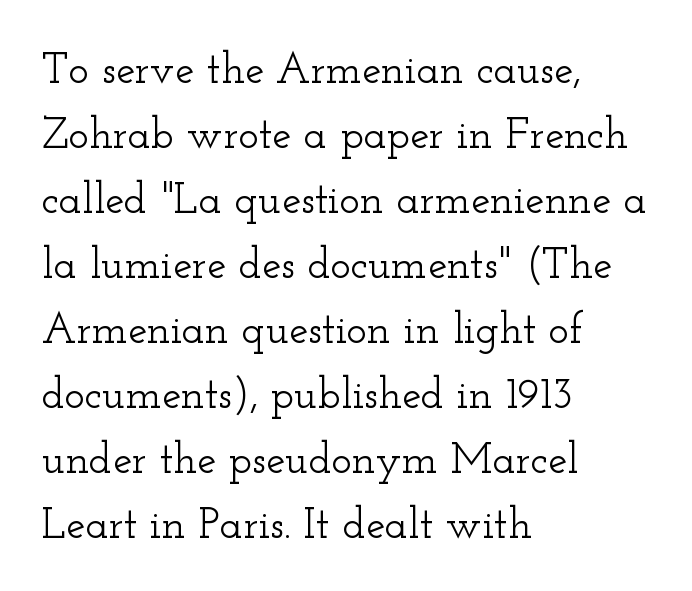
The image shows 43 px wide serif type, upright; set left-aligned, normal line spacing (1.51x), normal letter spacing, not underlined; low stroke contrast and a small x-height.
